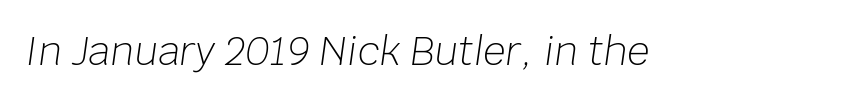
The image shows 39 px light type, italic (leaning right); set normal letter spacing, not underlined; low stroke contrast and a large x-height.
